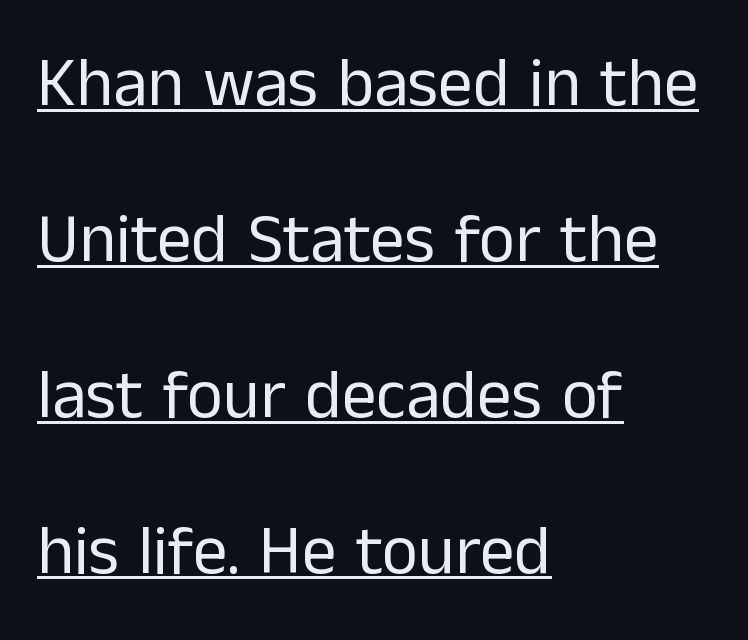
{"serif": "no", "italic": "no", "bold": "no", "weight": "regular", "width": "normal", "stroke_contrast": "low", "x_height": "medium", "monospaced": "no", "underline": "yes", "align": "left", "line_spacing": "loose", "line_spacing_ratio": 2.26, "letter_spacing": "normal", "letter_spacing_em": 0.0, "glyph_px": 69}
